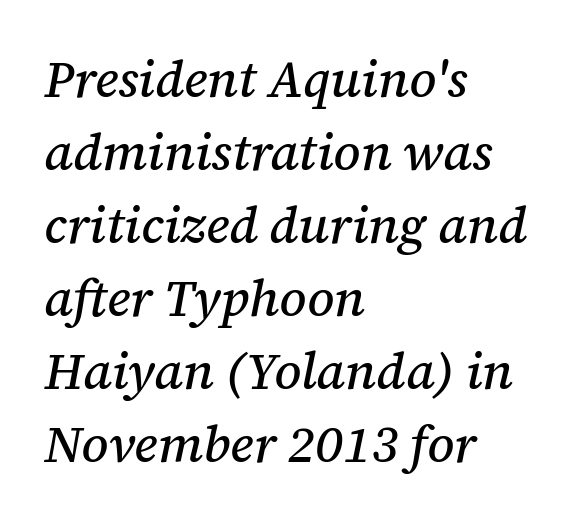
Q: Is the text italic (slanted)? A: Yes, it leans right by about 12 degrees.
Q: Is the typeface a serif or a sans-serif typeface? A: Serif.
Q: Is the text underlined? A: No.
Q: How is the paragraph aligned? A: Left-aligned.
Q: Is the spacing between letters normal or unusually wide? A: Normal.
Q: Is the spacing between lines tight, normal or loose? A: Normal.
Q: Width (condensed, normal, or wide)? A: Normal.
Q: Stroke contrast? A: Medium.
Q: x-height? A: Medium.
Q: Monospaced? A: No.
